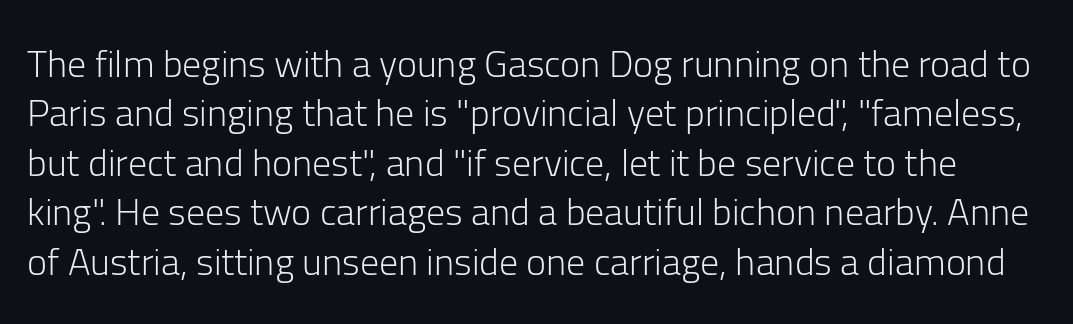
Designer's note — italics off, roman on. Letterform terminals end flat and unadorned throughout the passage. The foot of each line stays bare and open. Weight: regular or lighter. Honestly, the row spacing looks completely unremarkable. Each letter keeps its own natural width here, so spacing adapts to shape.
